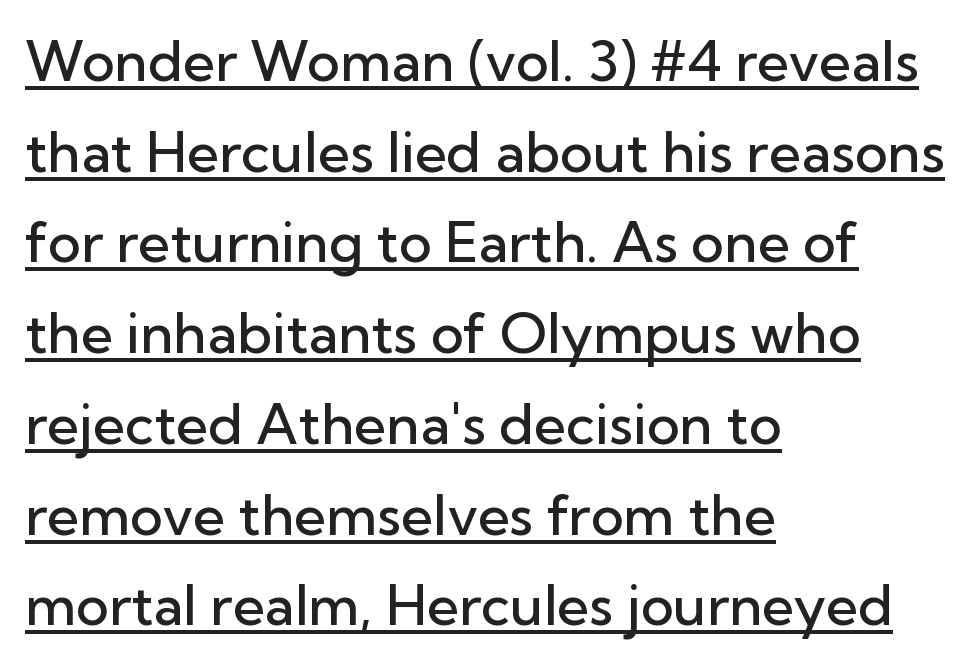
Q: Is the text bold? A: Semi-bold.
Q: Is the text italic (slanted)? A: No, it is upright.
Q: Is the typeface a serif or a sans-serif typeface? A: Sans-serif.
Q: Is the text underlined? A: Yes.
Q: How is the paragraph aligned? A: Left-aligned.
Q: Is the spacing between letters normal or unusually wide? A: Normal.
Q: Is the spacing between lines tight, normal or loose? A: Normal.
Q: Width (condensed, normal, or wide)? A: Normal.
Q: Stroke contrast? A: Low.
Q: x-height? A: Medium.
Q: Monospaced? A: No.
